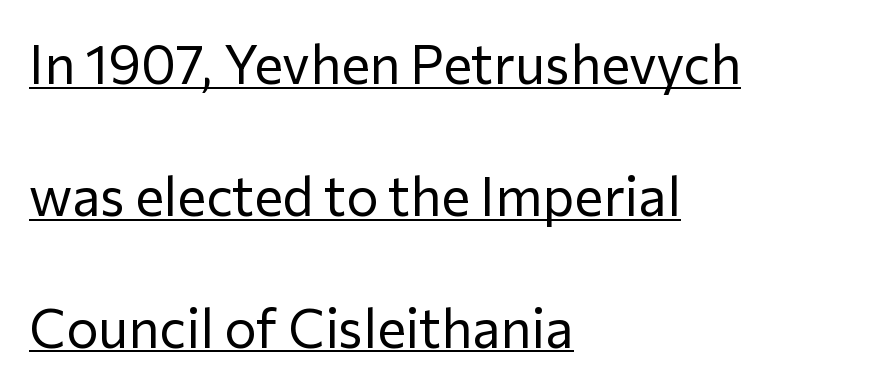
{"serif": "no", "italic": "no", "bold": "no", "weight": "regular", "width": "normal", "stroke_contrast": "low", "x_height": "medium", "monospaced": "no", "underline": "yes", "align": "left", "line_spacing": "loose", "line_spacing_ratio": 2.44, "letter_spacing": "normal", "letter_spacing_em": 0.0, "glyph_px": 54}
